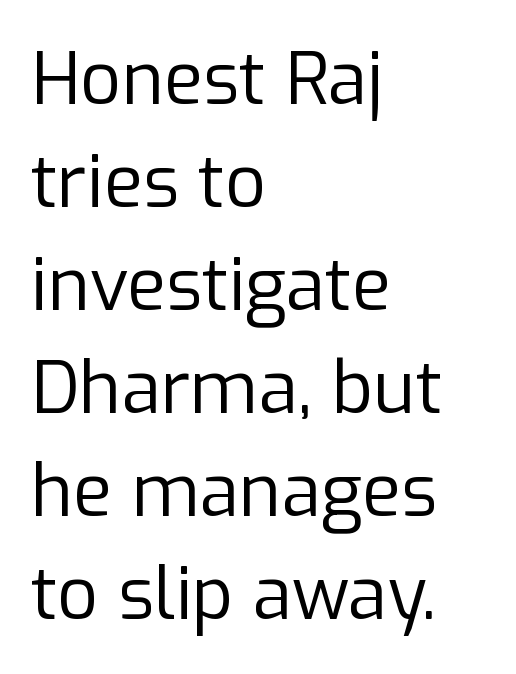
Q: Is the text bold? A: No.
Q: Is the text italic (slanted)? A: No, it is upright.
Q: Is the typeface a serif or a sans-serif typeface? A: Sans-serif.
Q: Is the text underlined? A: No.
Q: How is the paragraph aligned? A: Left-aligned.
Q: Is the spacing between letters normal or unusually wide? A: Normal.
Q: Is the spacing between lines tight, normal or loose? A: Normal.
Q: Width (condensed, normal, or wide)? A: Normal.
Q: Stroke contrast? A: Low.
Q: x-height? A: Medium.
Q: Monospaced? A: No.
